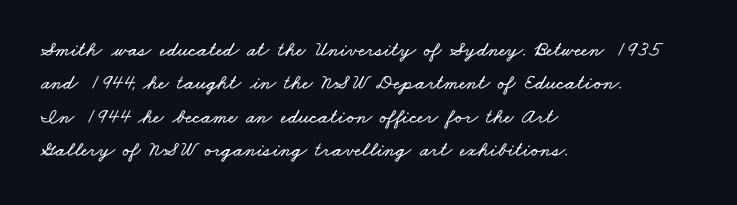
{"underline": "no", "align": "left", "line_spacing": "normal", "line_spacing_ratio": 1.59, "letter_spacing": "normal", "letter_spacing_em": 0.0, "glyph_px": 21}
